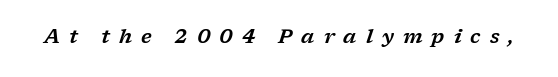
The space directly below the letters is spotless. The passage shown leans; its letterforms are oblique. Students, note that the glyphs here are deliberately spaced far apart.
